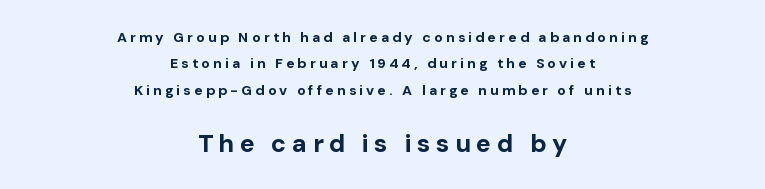
{"italic": "no", "bold": "yes", "underline": "no", "align": "center", "line_spacing_ratio": 1.89, "letter_spacing": "wide", "letter_spacing_em": 0.22, "larger_block": "second", "size_ratio": 1.79, "glyph_px": 25}
